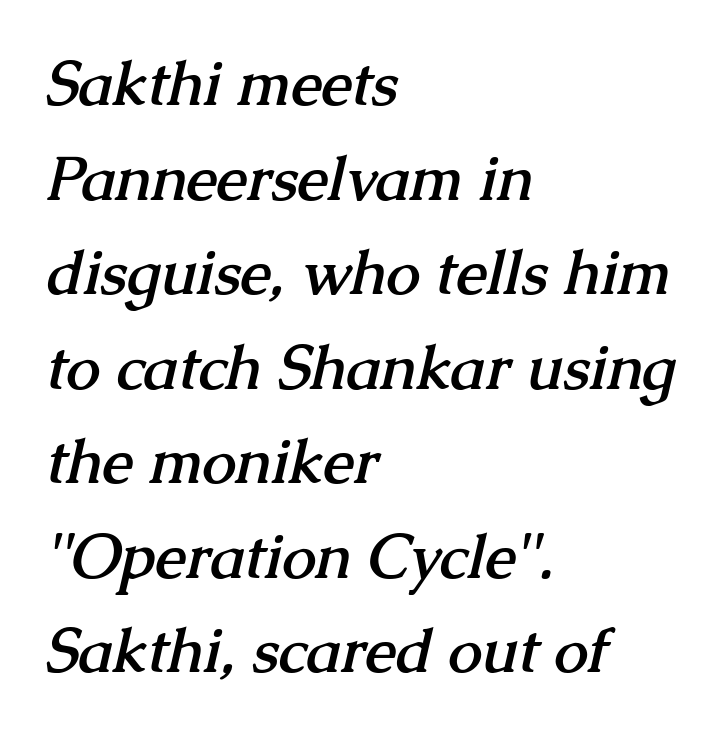
Q: Is the text bold? A: Yes.
Q: Is the typeface a serif or a sans-serif typeface? A: Serif.
Q: Is the text underlined? A: No.
Q: How is the paragraph aligned? A: Left-aligned.
Q: Is the spacing between letters normal or unusually wide? A: Normal.
Q: Is the spacing between lines tight, normal or loose? A: Normal.
Q: Width (condensed, normal, or wide)? A: Normal.
Q: Stroke contrast? A: Medium.
Q: x-height? A: Medium.
Q: Monospaced? A: No.
